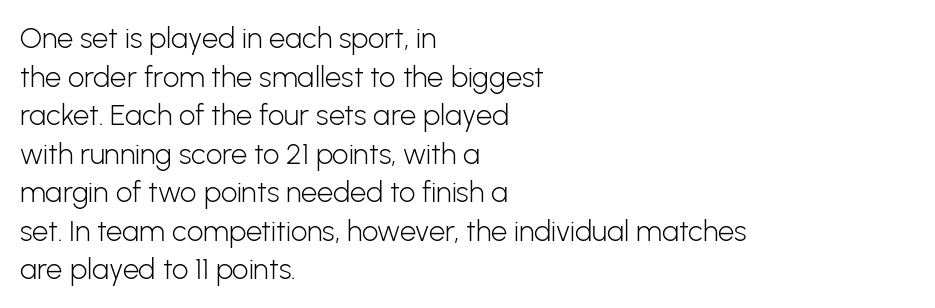
{"serif": "no", "italic": "no", "bold": "no", "weight": "light", "width": "normal", "stroke_contrast": "low", "x_height": "medium", "monospaced": "no", "underline": "no", "align": "left", "line_spacing": "normal", "line_spacing_ratio": 1.33, "letter_spacing": "normal", "letter_spacing_em": 0.0, "glyph_px": 29}
